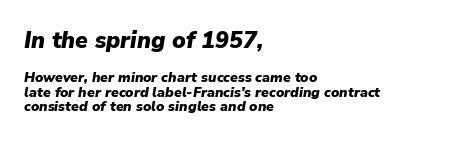
Q: Is the text bold? A: Yes.
Q: Is the text italic (slanted)? A: Yes, it leans right by about 9 degrees.
Q: Is the text underlined? A: No.
Q: How is the paragraph aligned? A: Left-aligned.
Q: Is the spacing between letters normal or unusually wide? A: Normal.
Q: Is the spacing between lines tight, normal or loose? A: Tight.
Q: Which block of text is set in a larger size, the first (top) or the second (bottom)? A: The first (top) one.
